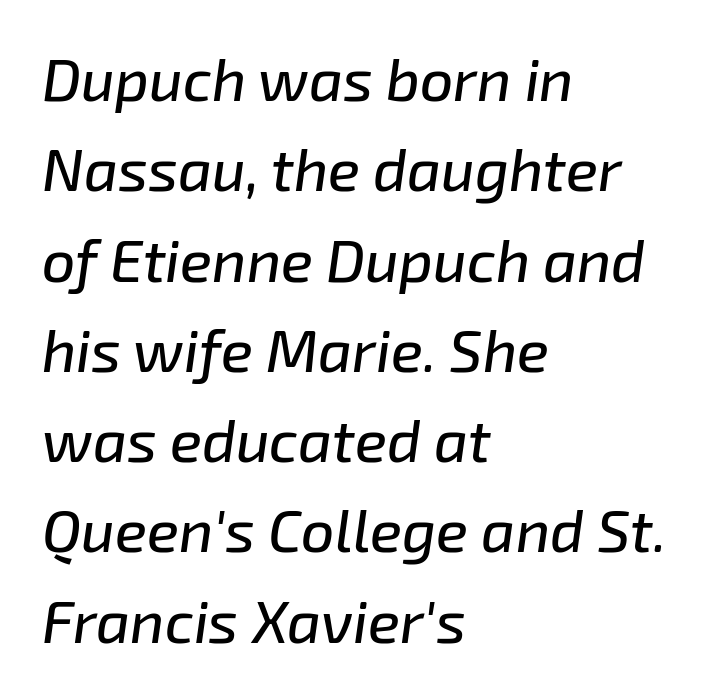
The image shows 59 px text type, italic (leaning right); set left-aligned, normal line spacing (1.53x), normal letter spacing, not underlined; low stroke contrast and a medium x-height.
